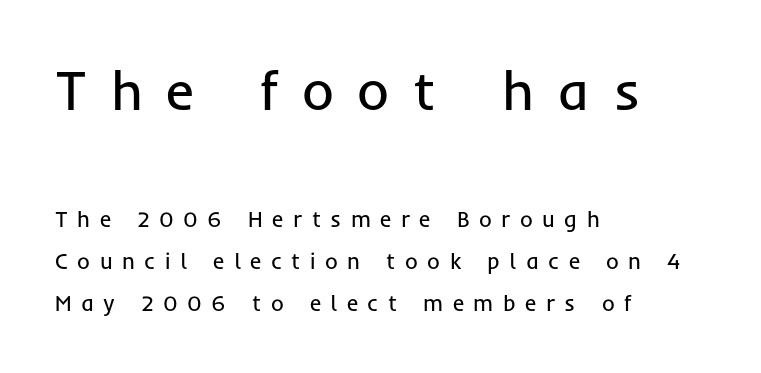
The image shows 55 px regular-weight sans-serif type, upright; set left-aligned, loose line spacing (1.92x), unusually wide letter spacing (+0.43 em), not underlined; the first (top) block is 2.5x larger; low stroke contrast and a medium x-height.
